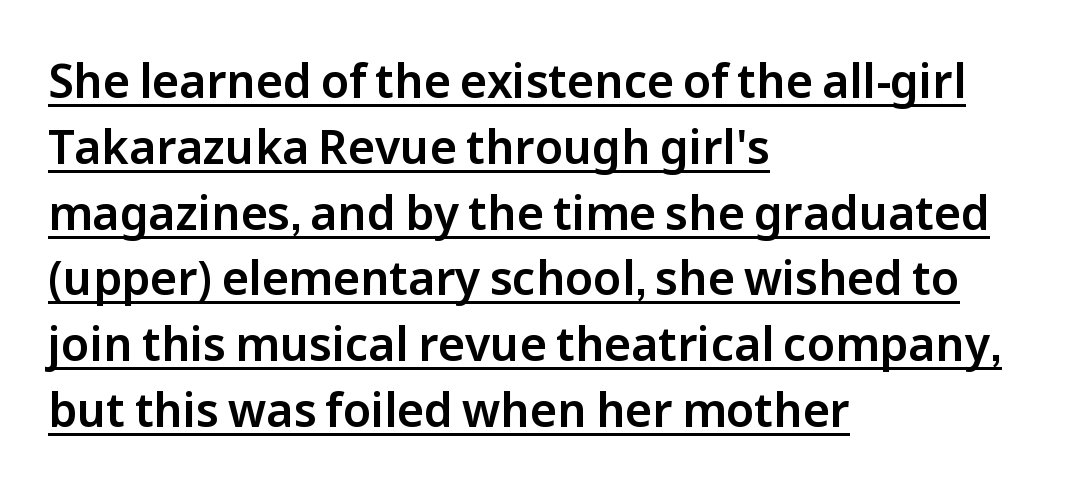
The image shows 46 px sans-serif type, upright; set left-aligned, normal line spacing (1.43x), normal letter spacing, underlined; low stroke contrast and a medium x-height.
